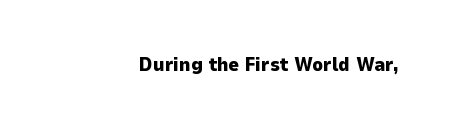
A flush-right, rag-left setting is used for this passage. Anything drawn beneath the words? Only blank space. Strong, thick strokes mark this as bold type. Between one letter and the next there's only the usual sliver of space.
